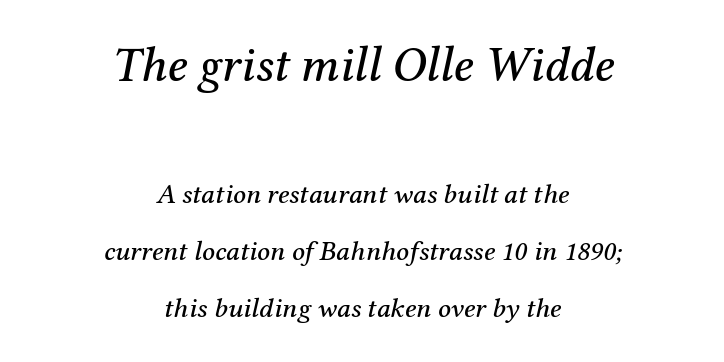
{"serif": "yes", "italic": "yes", "lean": "right", "slant_degrees": 12, "width": "normal", "stroke_contrast": "medium", "x_height": "medium", "monospaced": "no", "underline": "no", "align": "center", "line_spacing": "loose", "line_spacing_ratio": 2.05, "letter_spacing": "normal", "letter_spacing_em": 0.0, "larger_block": "first", "size_ratio": 1.75, "glyph_px": 49}
